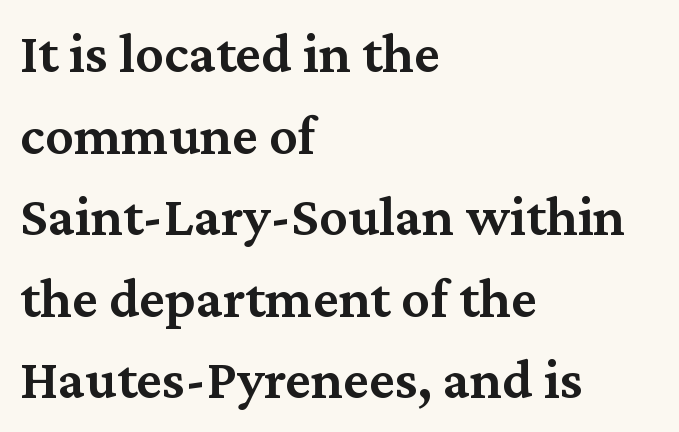
The image shows 57 px semibold serif type, upright; set left-aligned, normal line spacing (1.43x), normal letter spacing, not underlined; medium stroke contrast and a medium x-height.
